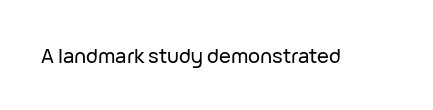
{"italic": "no", "underline": "no", "letter_spacing": "normal", "letter_spacing_em": 0.0, "glyph_px": 20}
